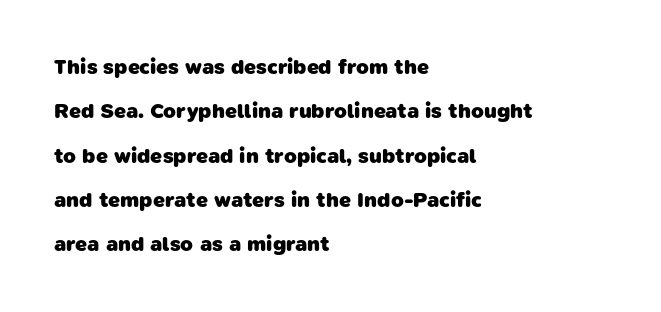
Q: Is the text bold? A: Yes.
Q: Is the text underlined? A: No.
Q: How is the paragraph aligned? A: Left-aligned.
Q: Is the spacing between letters normal or unusually wide? A: Normal.
Q: Is the spacing between lines tight, normal or loose? A: Loose.
